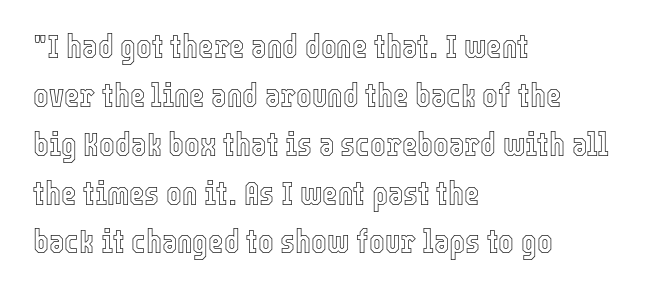
The image shows 33 px condensed type, upright; set left-aligned, normal line spacing (1.48x), normal letter spacing, not underlined; a medium x-height.
